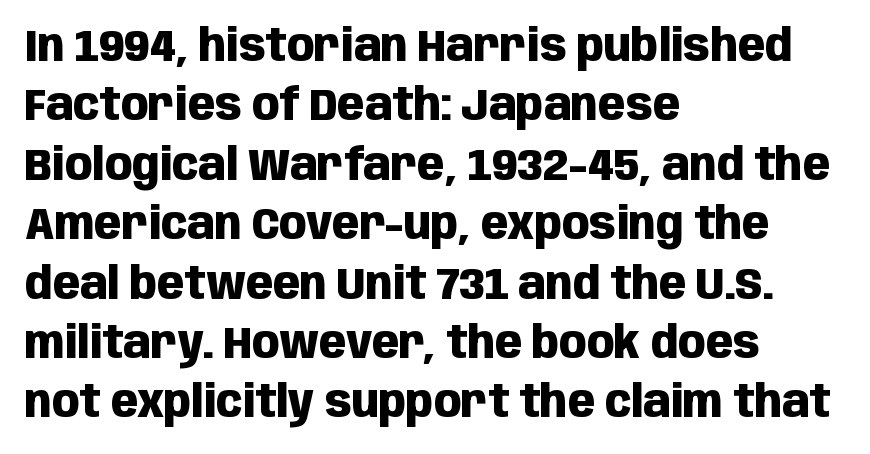
The image shows 45 px heavy, condensed sans-serif type, upright; set left-aligned, normal line spacing (1.32x), normal letter spacing, not underlined; low stroke contrast and a large x-height.
